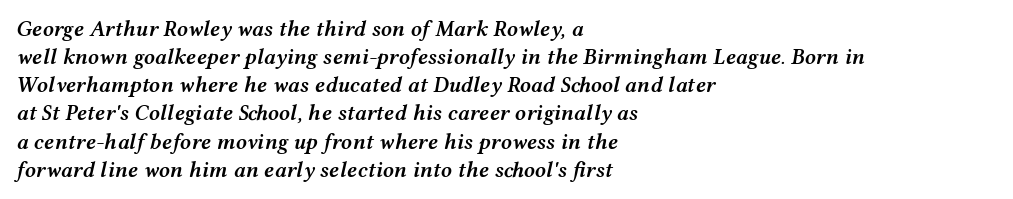
Q: Is the text bold? A: Semi-bold.
Q: Is the text italic (slanted)? A: Yes, it leans right by about 12 degrees.
Q: Is the text underlined? A: No.
Q: How is the paragraph aligned? A: Left-aligned.
Q: Is the spacing between letters normal or unusually wide? A: Normal.
Q: Is the spacing between lines tight, normal or loose? A: Normal.
